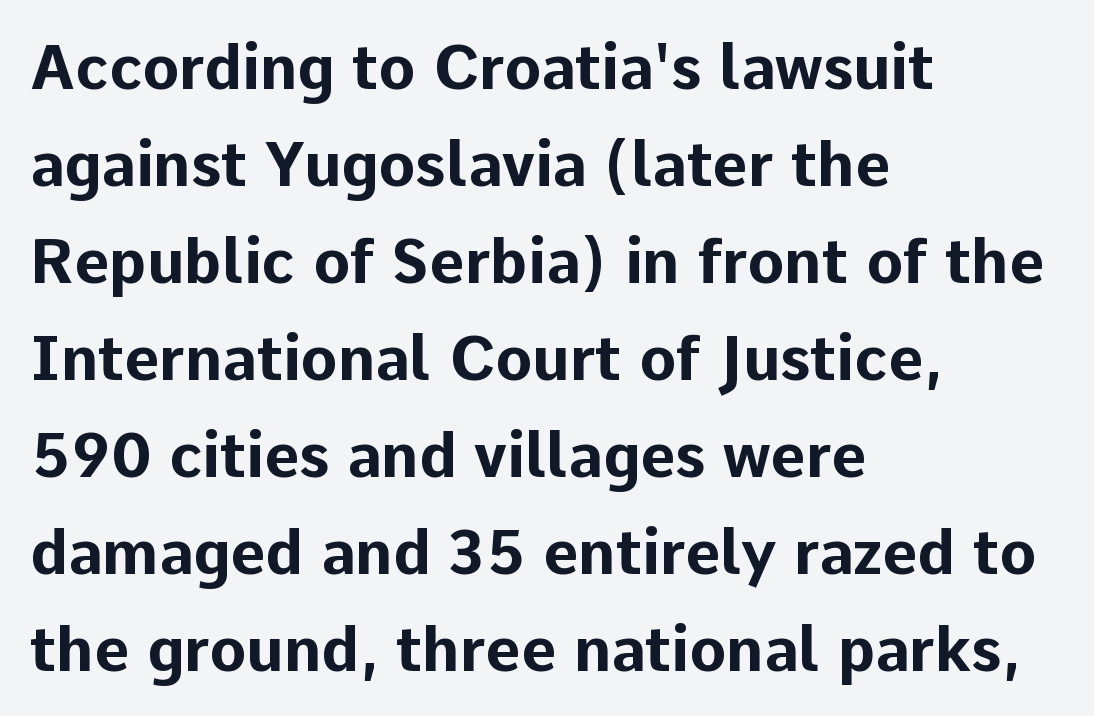
Q: Is the text bold? A: Yes.
Q: Is the text italic (slanted)? A: No, it is upright.
Q: Is the typeface a serif or a sans-serif typeface? A: Sans-serif.
Q: Is the text underlined? A: No.
Q: How is the paragraph aligned? A: Left-aligned.
Q: Is the spacing between letters normal or unusually wide? A: Normal.
Q: Is the spacing between lines tight, normal or loose? A: Normal.
Q: Width (condensed, normal, or wide)? A: Normal.
Q: Stroke contrast? A: Low.
Q: x-height? A: Medium.
Q: Monospaced? A: No.
